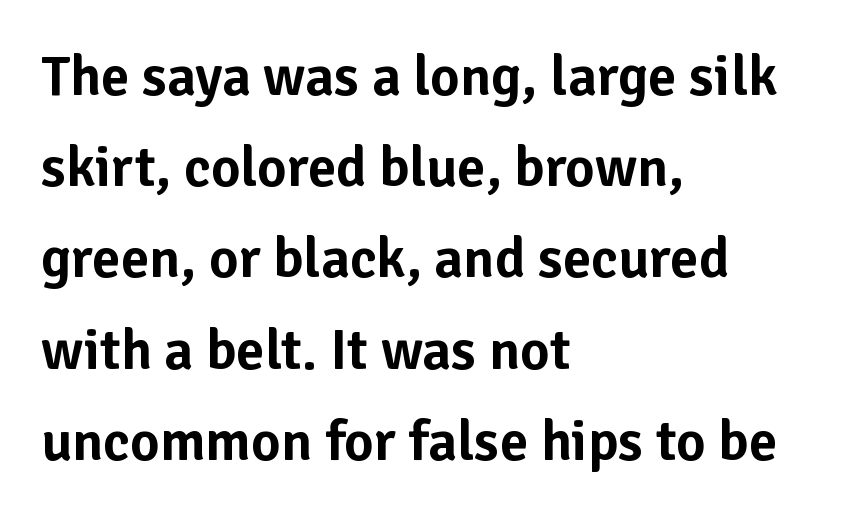
The image shows 57 px sans-serif type, upright; set left-aligned, normal line spacing (1.6x), normal letter spacing, not underlined; low stroke contrast and a medium x-height.
